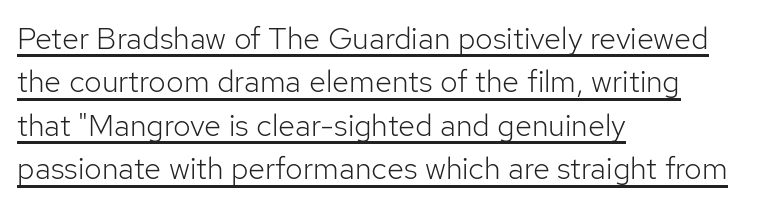
Q: Is the text bold? A: No.
Q: Is the text italic (slanted)? A: No, it is upright.
Q: Is the typeface a serif or a sans-serif typeface? A: Sans-serif.
Q: Is the text underlined? A: Yes.
Q: How is the paragraph aligned? A: Left-aligned.
Q: Is the spacing between letters normal or unusually wide? A: Normal.
Q: Is the spacing between lines tight, normal or loose? A: Normal.
Q: Width (condensed, normal, or wide)? A: Normal.
Q: Stroke contrast? A: Low.
Q: x-height? A: Medium.
Q: Monospaced? A: No.
